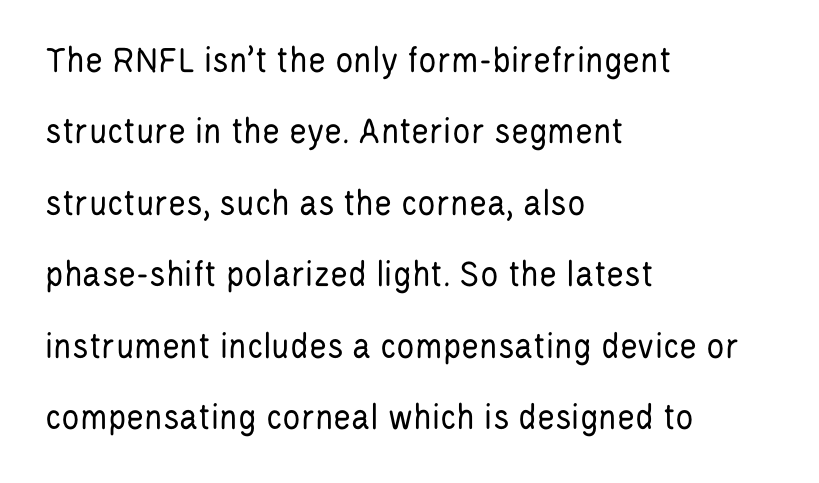
{"serif": "no", "italic": "no", "bold": "no", "weight": "regular", "width": "condensed", "stroke_contrast": "low", "x_height": "large", "monospaced": "no", "underline": "no", "align": "left", "line_spacing_ratio": 1.88, "letter_spacing": "normal", "letter_spacing_em": 0.0, "glyph_px": 38}
